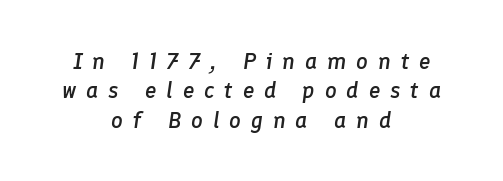
The image shows 23 px text type, italic (leaning right); set centered, normal line spacing (1.28x), unusually wide letter spacing (+0.43 em), not underlined.
